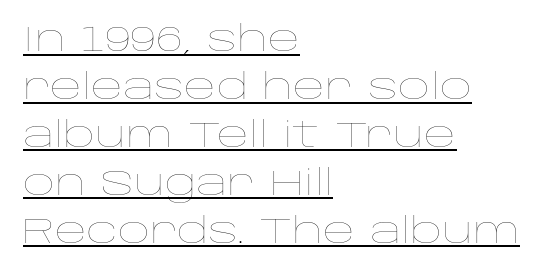
{"italic": "no", "bold": "no", "weight": "thin", "width": "wide", "stroke_contrast": "low", "x_height": "large", "monospaced": "no", "underline": "yes", "align": "left", "line_spacing": "normal", "line_spacing_ratio": 1.37, "letter_spacing": "normal", "letter_spacing_em": 0.0, "glyph_px": 35}
